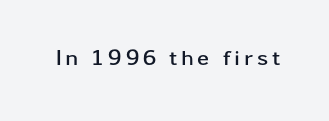
{"italic": "no", "bold": "yes", "underline": "no", "glyph_px": 22}
